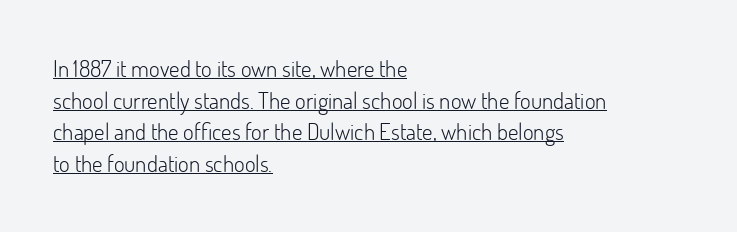
The image shows 23 px text type, upright; set left-aligned, normal line spacing (1.38x), normal letter spacing, underlined.
